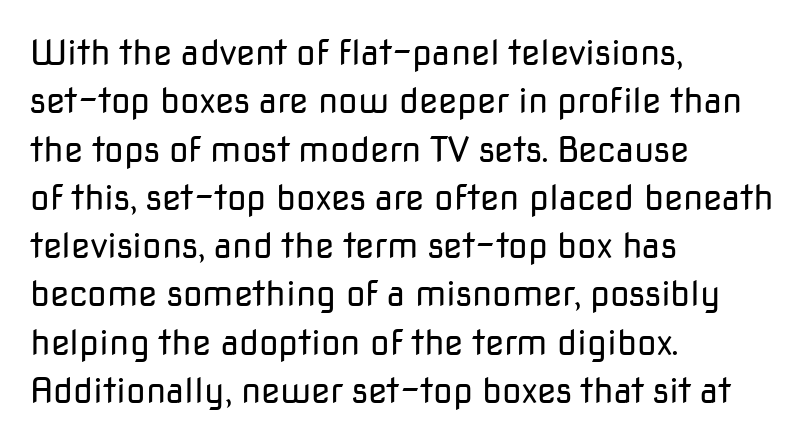
Each letter keeps its own natural width here, so spacing adapts to shape. The space beneath each line is pristine and unruled. Does extra space separate the letters? No, they use regular spacing. The axis of the letterforms is exactly vertical.
